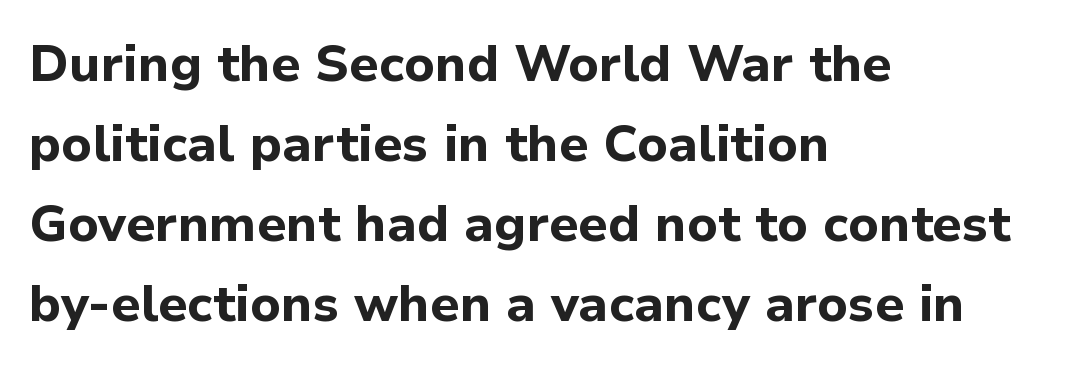
{"serif": "no", "italic": "no", "bold": "yes", "weight": "bold", "width": "normal", "stroke_contrast": "low", "x_height": "medium", "monospaced": "no", "underline": "no", "align": "left", "line_spacing": "normal", "line_spacing_ratio": 1.57, "letter_spacing": "normal", "letter_spacing_em": 0.0, "glyph_px": 51}
